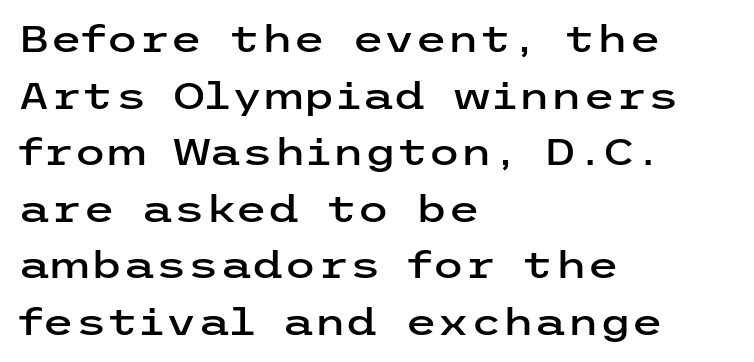
{"serif": "no", "italic": "no", "width": "wide", "stroke_contrast": "low", "x_height": "medium", "underline": "no", "align": "left", "line_spacing": "normal", "line_spacing_ratio": 1.53, "letter_spacing": "normal", "letter_spacing_em": 0.0, "glyph_px": 37}
